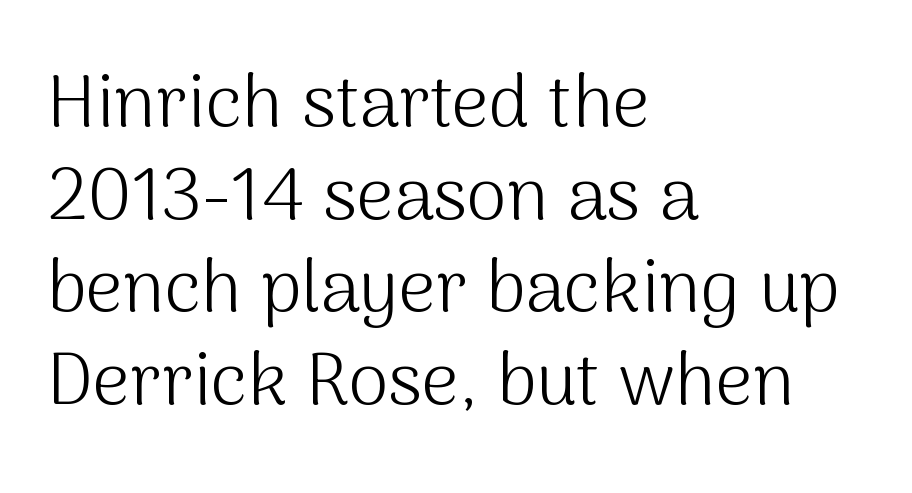
Posture: upright roman. Notice how descenders clear the ascenders below comfortably — that's standard leading. No chunkiness to these letters — they're not bold. Note the varied advance widths — an 'i' is clearly narrower than an 'm'.
